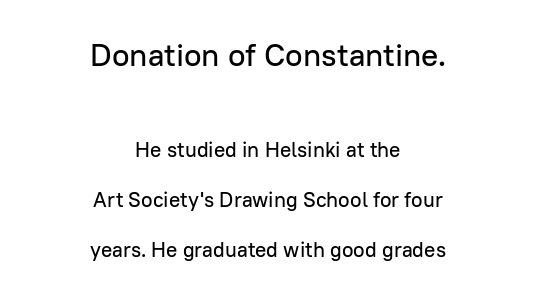
This sample has the flowing, uneven cadence of proportional lettering. Does the leading feel generous? Absolutely, it's lavish. No word sits above an underline. The composition opens big and finishes small. Notice how the passage keeps no hard edge, just a central spine.
